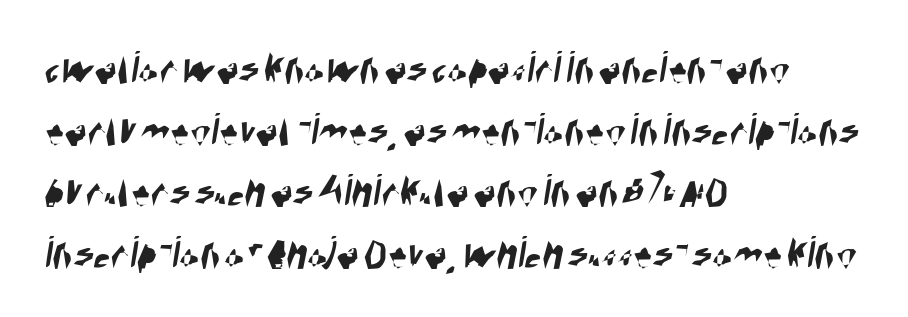
A sans-serif font was chosen for this passage. Underline: absent. In CSS terms this would be text-align: left. The letters advance in unequal steps, a hallmark of proportional type. The horizontal fit of the characters is conventional and even.
